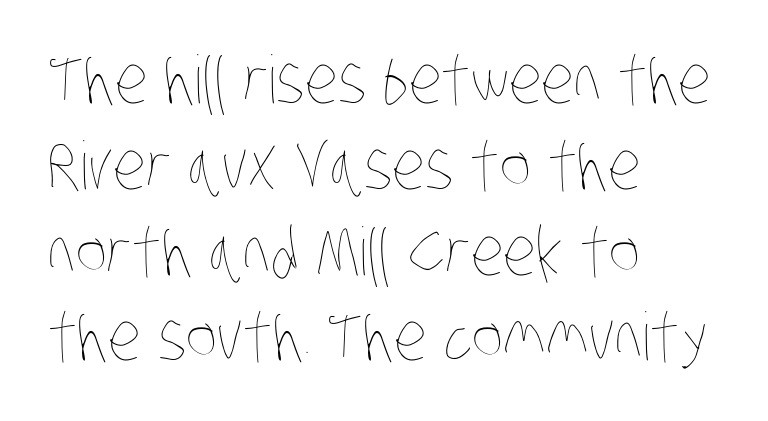
A typesetter would call this proportional, since set widths differ per character. Reading down the block, your eye returns to a fixed left position each line. Descenders hang freely into open space. Students, note that the glyphs here touch the page at normal intervals. The vertical gap from one line to the next is medium.
